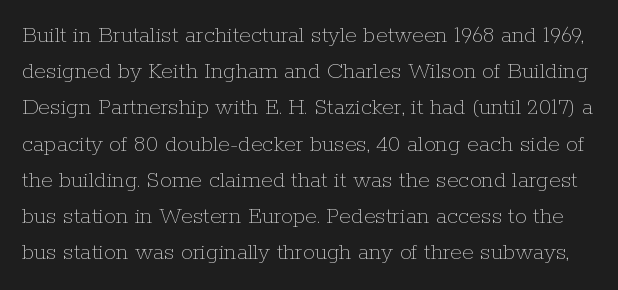
The image shows 24 px text type, upright; set normal line spacing (1.51x), normal letter spacing, not underlined.
